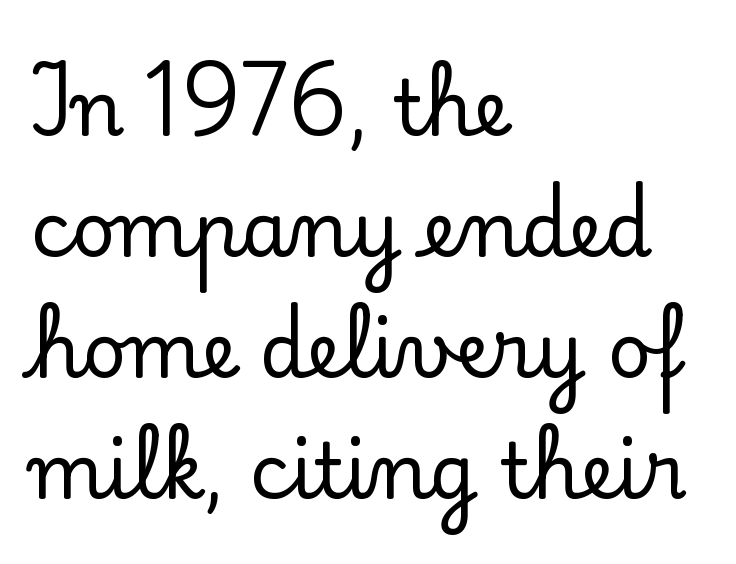
Q: Is the text italic (slanted)? A: No, it is upright.
Q: Is the typeface a serif or a sans-serif typeface? A: Serif.
Q: Is the text underlined? A: No.
Q: How is the paragraph aligned? A: Left-aligned.
Q: Is the spacing between letters normal or unusually wide? A: Normal.
Q: Is the spacing between lines tight, normal or loose? A: Normal.
Q: Width (condensed, normal, or wide)? A: Normal.
Q: Stroke contrast? A: Low.
Q: x-height? A: Small.
Q: Monospaced? A: No.
